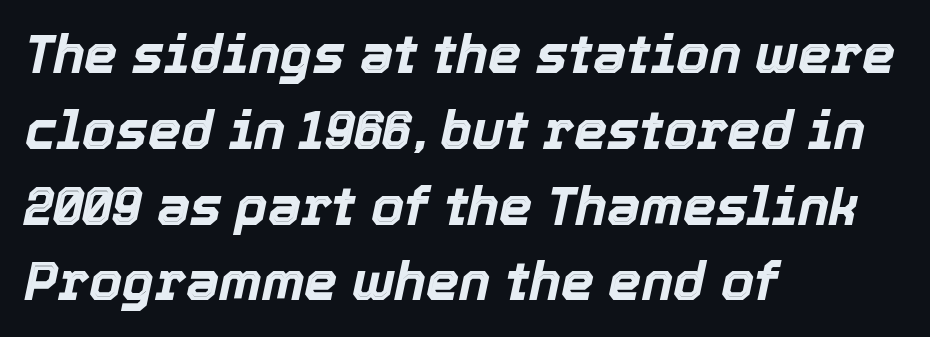
Horizontally, the lines are justified to the leading edge only. Anything drawn beneath the words? Only blank space. Honestly, the letter spacing is just normal — you wouldn't notice it. The rendering uses a bold face; every stroke is thick and dark. Looks like regular typesetting: each glyph gets only the width it needs. Observe the lean: these are italic letterforms.
